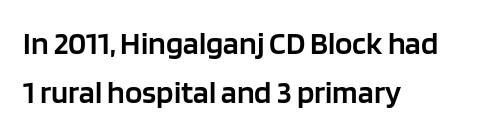
The image shows 32 px semibold sans-serif type, upright; set left-aligned, normal line spacing (1.54x), normal letter spacing, not underlined; low stroke contrast and a large x-height.
